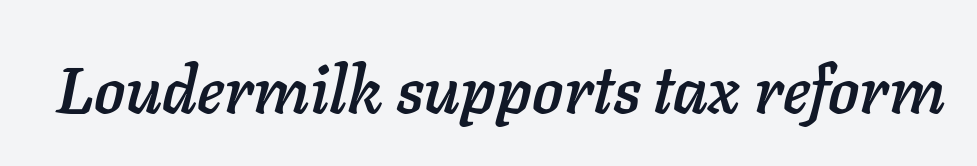
{"italic": "yes", "lean": "right", "slant_degrees": 11, "width": "normal", "stroke_contrast": "low", "x_height": "medium", "monospaced": "no", "underline": "no", "letter_spacing": "normal", "letter_spacing_em": 0.0, "glyph_px": 65}
